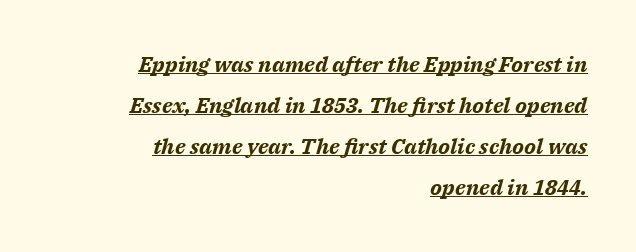
The image shows 22 px bold type, italic (leaning right); set right-aligned, line spacing 1.87x, normal letter spacing, underlined.
